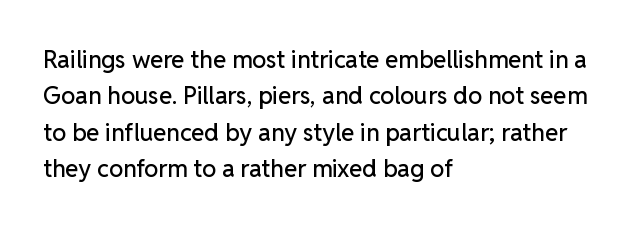
The image shows 24 px text type, upright; set left-aligned, normal line spacing (1.52x), normal letter spacing, not underlined.
